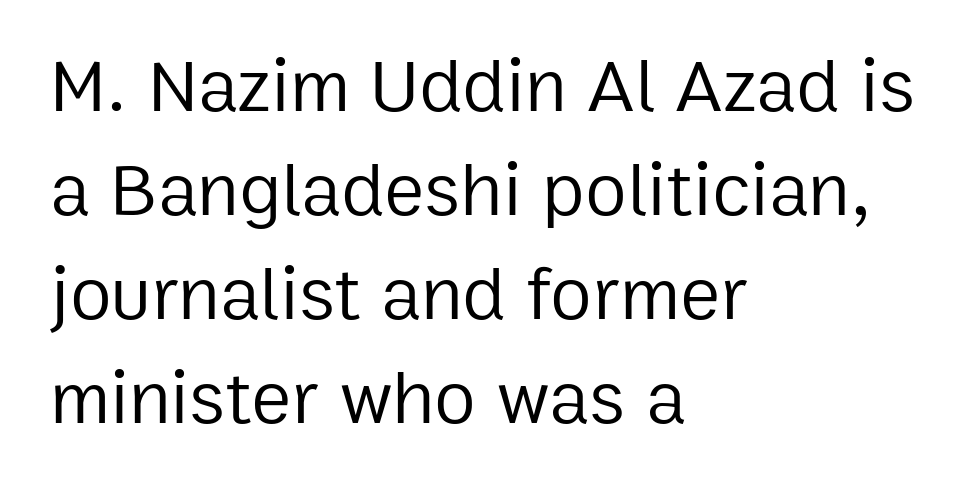
{"serif": "no", "italic": "no", "bold": "no", "weight": "regular", "width": "normal", "stroke_contrast": "low", "x_height": "medium", "monospaced": "no", "underline": "no", "align": "left", "line_spacing": "normal", "line_spacing_ratio": 1.37, "letter_spacing": "normal", "letter_spacing_em": 0.0, "glyph_px": 76}
